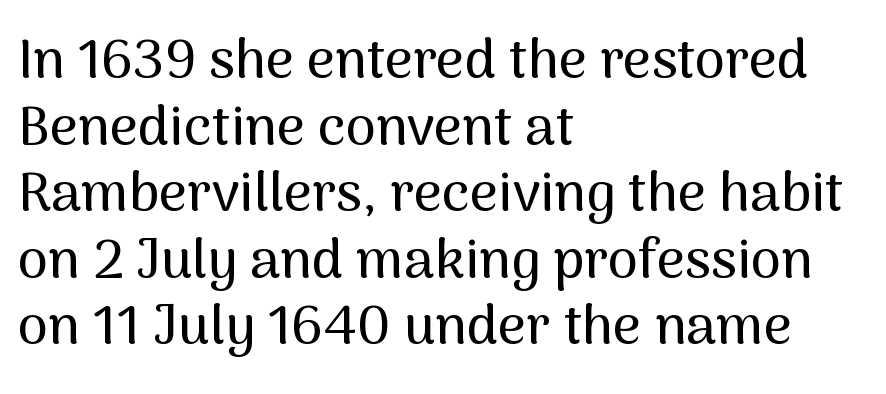
Q: Is the text italic (slanted)? A: No, it is upright.
Q: Is the typeface a serif or a sans-serif typeface? A: Sans-serif.
Q: Is the text underlined? A: No.
Q: How is the paragraph aligned? A: Left-aligned.
Q: Is the spacing between letters normal or unusually wide? A: Normal.
Q: Width (condensed, normal, or wide)? A: Normal.
Q: Stroke contrast? A: Medium.
Q: x-height? A: Medium.
Q: Monospaced? A: No.
